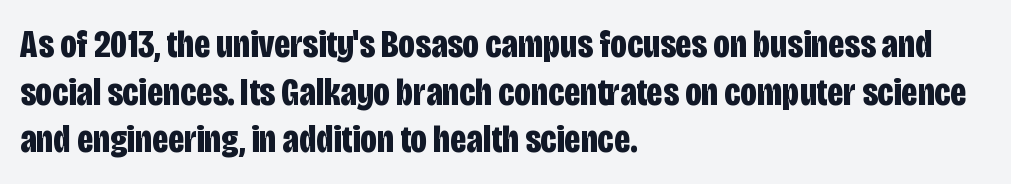
{"serif": "no", "italic": "no", "bold": "yes", "weight": "bold", "width": "condensed", "stroke_contrast": "low", "x_height": "large", "monospaced": "no", "underline": "no", "align": "left", "line_spacing_ratio": 1.22, "letter_spacing": "normal", "letter_spacing_em": 0.0, "glyph_px": 39}
